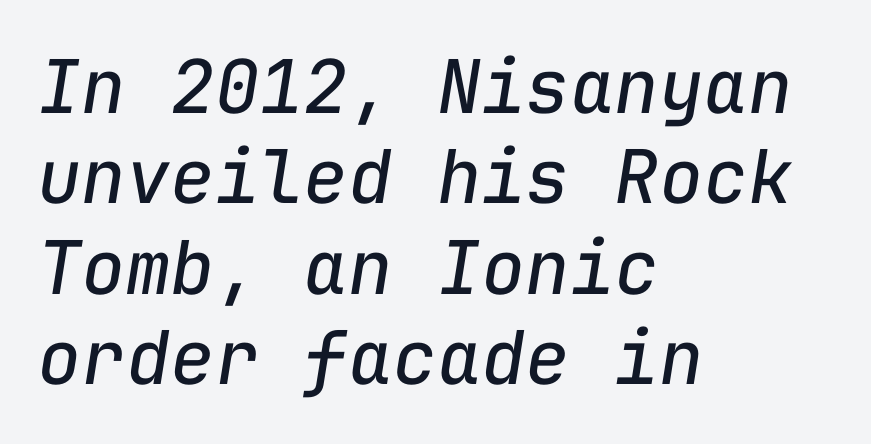
{"italic": "yes", "lean": "right", "slant_degrees": 9, "bold": "no", "weight": "regular", "width": "normal", "stroke_contrast": "low", "x_height": "medium", "monospaced": "yes", "underline": "no", "align": "left", "line_spacing_ratio": 1.22, "letter_spacing": "normal", "letter_spacing_em": 0.0, "glyph_px": 74}
